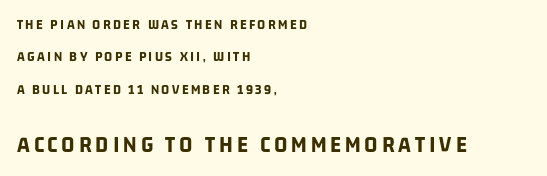
{"bold": "yes", "underline": "no", "align": "left", "line_spacing": "loose", "line_spacing_ratio": 2.32, "larger_block": "second", "size_ratio": 1.64, "glyph_px": 23}
